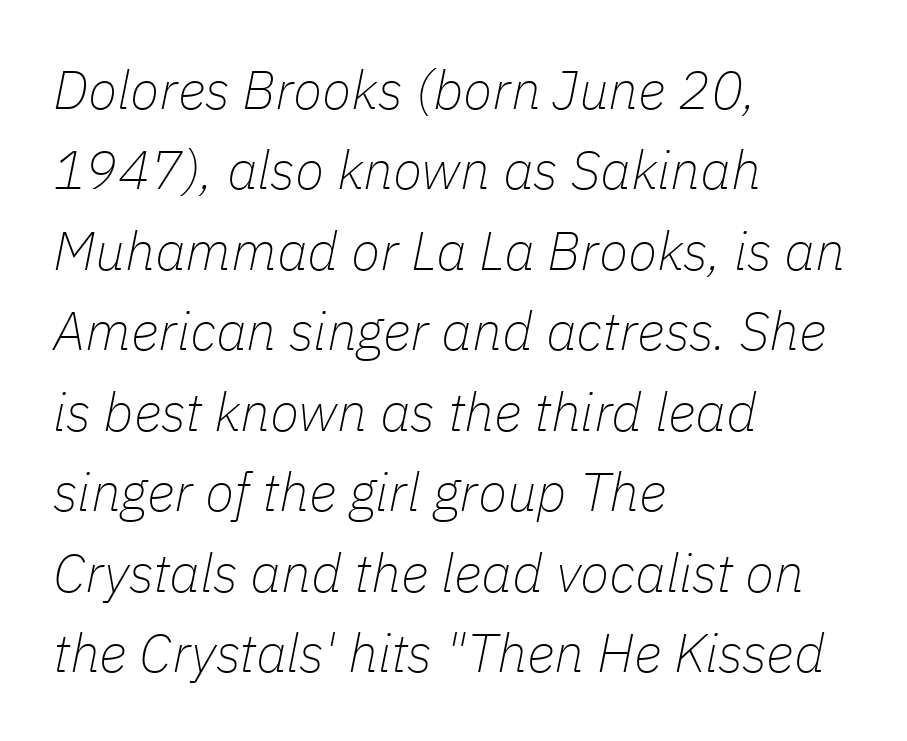
Q: Is the text bold? A: No.
Q: Is the text italic (slanted)? A: Yes, it leans right by about 11 degrees.
Q: Is the text underlined? A: No.
Q: How is the paragraph aligned? A: Left-aligned.
Q: Is the spacing between letters normal or unusually wide? A: Normal.
Q: Is the spacing between lines tight, normal or loose? A: Normal.
Q: Width (condensed, normal, or wide)? A: Normal.
Q: Stroke contrast? A: Low.
Q: x-height? A: Medium.
Q: Monospaced? A: No.
